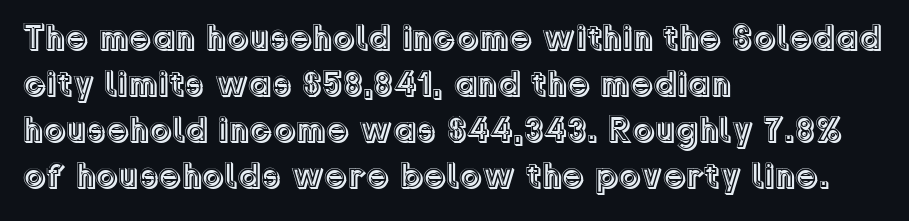
{"italic": "no", "width": "normal", "x_height": "medium", "monospaced": "no", "underline": "no", "align": "left", "line_spacing": "normal", "line_spacing_ratio": 1.28, "letter_spacing": "normal", "letter_spacing_em": 0.0, "glyph_px": 36}
